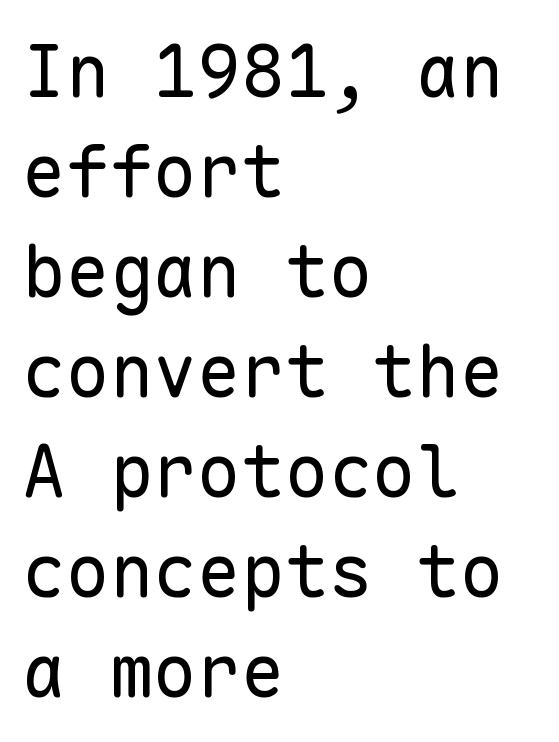
{"serif": "no", "italic": "no", "bold": "no", "weight": "regular", "width": "normal", "stroke_contrast": "low", "x_height": "medium", "monospaced": "yes", "underline": "no", "align": "left", "line_spacing": "normal", "line_spacing_ratio": 1.37, "letter_spacing": "normal", "letter_spacing_em": 0.0, "glyph_px": 73}
